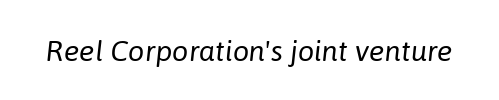
The image shows 29 px regular-weight type, italic (leaning right); set normal letter spacing, not underlined; low stroke contrast and a medium x-height.
